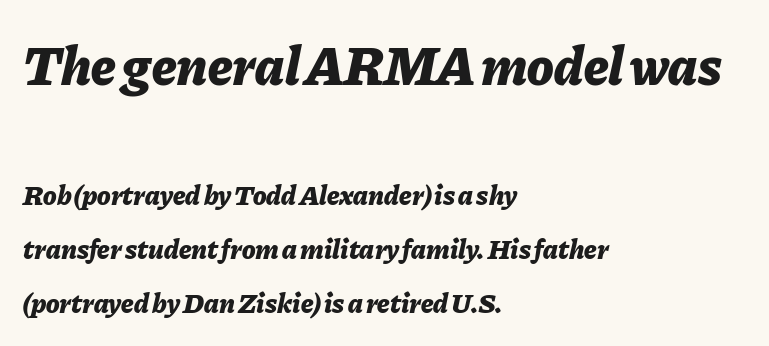
Q: Is the text bold? A: Yes.
Q: Is the text italic (slanted)? A: Yes, it leans right by about 11 degrees.
Q: Is the text underlined? A: No.
Q: How is the paragraph aligned? A: Left-aligned.
Q: Is the spacing between letters normal or unusually wide? A: Normal.
Q: Is the spacing between lines tight, normal or loose? A: Loose.
Q: Which block of text is set in a larger size, the first (top) or the second (bottom)? A: The first (top) one.
Q: Width (condensed, normal, or wide)? A: Normal.
Q: Stroke contrast? A: Low.
Q: x-height? A: Medium.
Q: Monospaced? A: No.
